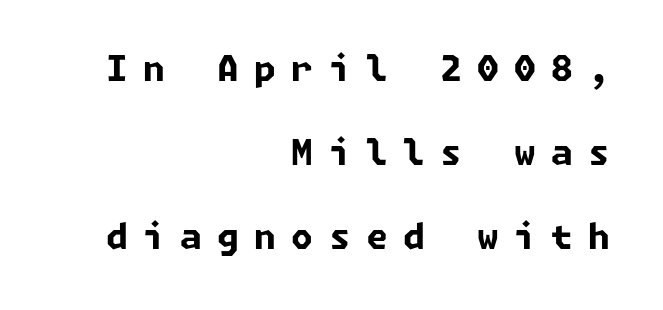
The strokes are fattened all the way to bold. Tracking here is generous; glyphs stand well apart from one another. Is the block centered? No — it sits flush against the right margin. This block would shrink considerably if given ordinary leading; it's expanded now. The strip under each line holds only bare page.
